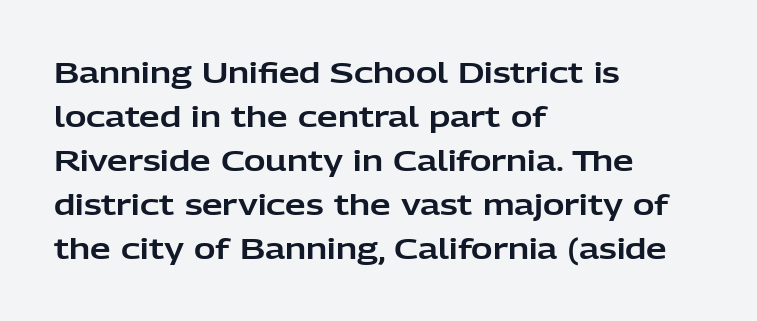
Italic? Not at all — the glyphs are vertical. Each letter keeps its own natural width here, so spacing adapts to shape. Descender tails drop into unmarked territory. The rendering anchors every line to the left-hand side. Letter spacing: default.
